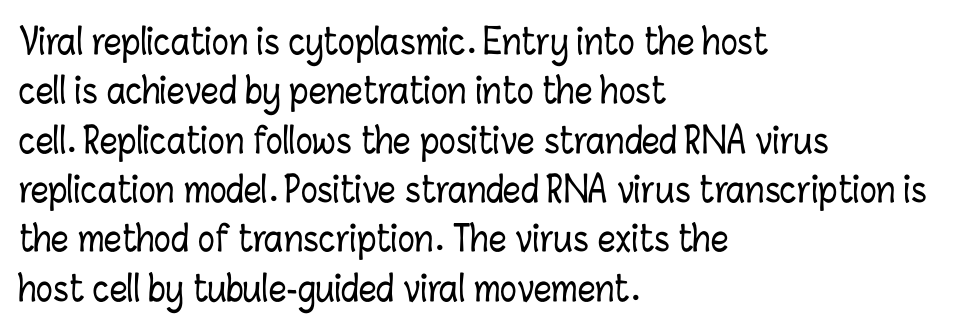
Q: Is the text italic (slanted)? A: No, it is upright.
Q: Is the text underlined? A: No.
Q: How is the paragraph aligned? A: Left-aligned.
Q: Is the spacing between letters normal or unusually wide? A: Normal.
Q: Is the spacing between lines tight, normal or loose? A: Normal.
Q: Width (condensed, normal, or wide)? A: Condensed.
Q: Stroke contrast? A: Low.
Q: x-height? A: Medium.
Q: Monospaced? A: No.
